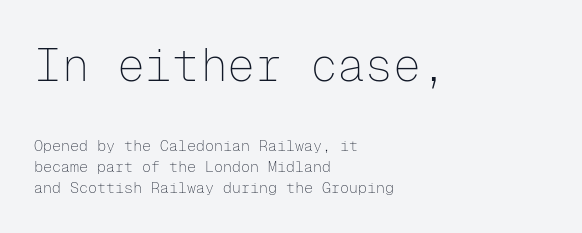
Q: Is the text bold? A: No.
Q: Is the text italic (slanted)? A: No, it is upright.
Q: Is the typeface a serif or a sans-serif typeface? A: Sans-serif.
Q: Is the text underlined? A: No.
Q: How is the paragraph aligned? A: Left-aligned.
Q: Is the spacing between letters normal or unusually wide? A: Normal.
Q: Is the spacing between lines tight, normal or loose? A: Normal.
Q: Which block of text is set in a larger size, the first (top) or the second (bottom)? A: The first (top) one.
Q: Width (condensed, normal, or wide)? A: Normal.
Q: Stroke contrast? A: Low.
Q: x-height? A: Medium.
Q: Monospaced? A: Yes.
